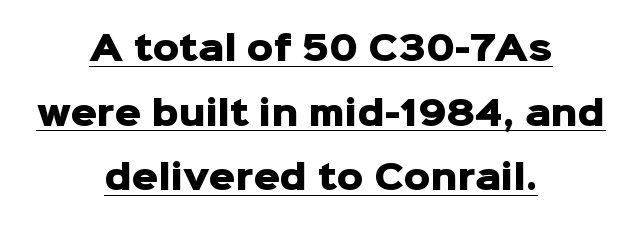
{"serif": "no", "italic": "no", "bold": "yes", "weight": "heavy", "width": "normal", "stroke_contrast": "low", "x_height": "medium", "monospaced": "no", "underline": "yes", "align": "center", "line_spacing": "loose", "line_spacing_ratio": 1.96, "letter_spacing": "normal", "letter_spacing_em": 0.0, "glyph_px": 33}
